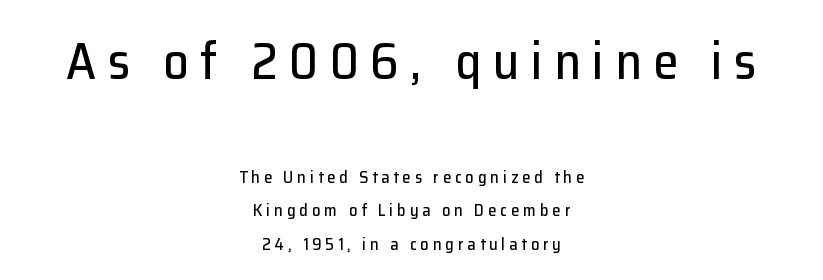
{"serif": "no", "italic": "no", "width": "normal", "stroke_contrast": "low", "x_height": "medium", "monospaced": "no", "underline": "no", "align": "center", "line_spacing": "loose", "line_spacing_ratio": 1.98, "letter_spacing": "wide", "letter_spacing_em": 0.22, "larger_block": "first", "size_ratio": 3.0, "glyph_px": 51}
